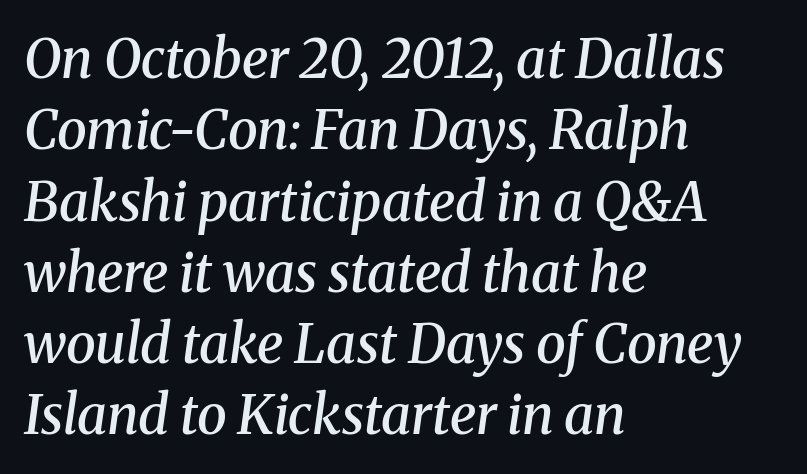
Every character sits at an angle, as italics do. The strip under each line holds only bare page. Between one letter and the next there's only the usual sliver of space. Does the leading feel generous? No, just average. Weight: semibold (demi). The letters advance in unequal steps, a hallmark of proportional type.
